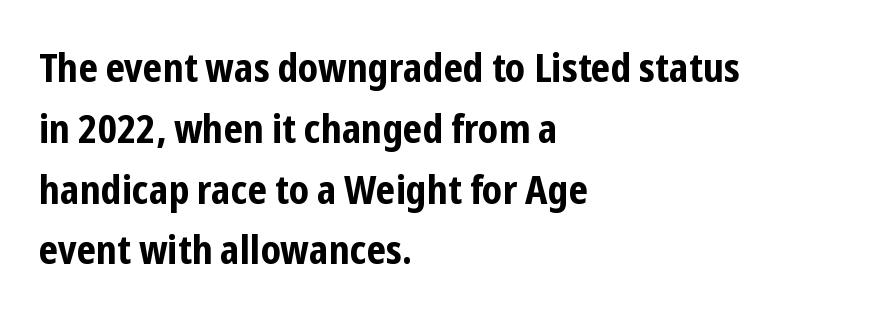
Every stem runs plumb, perpendicular to the baseline. In CSS terms this would be text-align: left. Tracking here is standard; glyphs follow each other at the usual distance. These words are printed bold, with thick strokes throughout. A typesetter would call this proportional, since set widths differ per character. Evenly set lines give the paragraph a standard silhouette.
